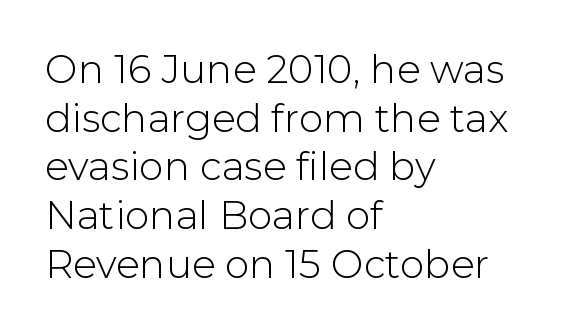
Q: Is the text bold? A: No.
Q: Is the text italic (slanted)? A: No, it is upright.
Q: Is the typeface a serif or a sans-serif typeface? A: Sans-serif.
Q: Is the text underlined? A: No.
Q: How is the paragraph aligned? A: Left-aligned.
Q: Is the spacing between letters normal or unusually wide? A: Normal.
Q: Is the spacing between lines tight, normal or loose? A: Normal.
Q: Width (condensed, normal, or wide)? A: Normal.
Q: Stroke contrast? A: Low.
Q: x-height? A: Medium.
Q: Monospaced? A: No.
